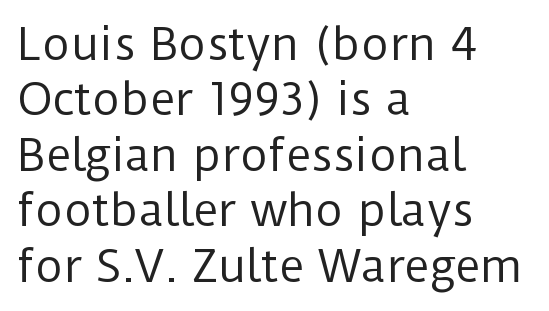
{"serif": "no", "italic": "no", "bold": "no", "weight": "regular", "width": "normal", "stroke_contrast": "low", "x_height": "medium", "monospaced": "no", "underline": "no", "align": "left", "line_spacing": "normal", "line_spacing_ratio": 1.29, "letter_spacing": "normal", "letter_spacing_em": 0.0, "glyph_px": 43}
